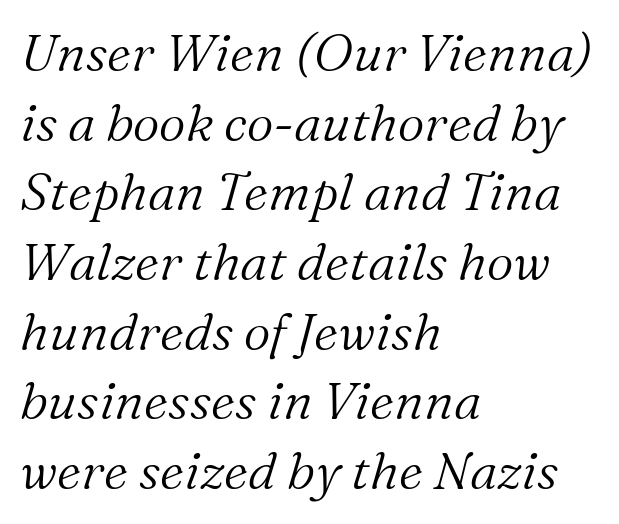
Q: Is the text bold? A: No.
Q: Is the text italic (slanted)? A: Yes, it leans right by about 16 degrees.
Q: Is the typeface a serif or a sans-serif typeface? A: Serif.
Q: Is the text underlined? A: No.
Q: How is the paragraph aligned? A: Left-aligned.
Q: Is the spacing between letters normal or unusually wide? A: Normal.
Q: Is the spacing between lines tight, normal or loose? A: Normal.
Q: Width (condensed, normal, or wide)? A: Normal.
Q: Stroke contrast? A: Medium.
Q: x-height? A: Medium.
Q: Monospaced? A: No.
